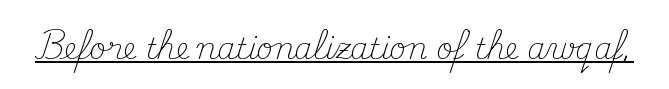
The glyphs are accompanied by a horizontal stroke just below them. Type style note: has serifs. Note the varied advance widths — an 'i' is clearly narrower than an 'm'. Summary of weight: not heavy and not bold. This rendering leaves character spacing at its baseline value.
